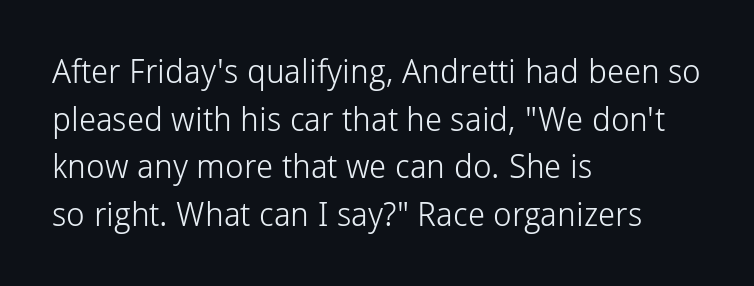
{"serif": "no", "italic": "no", "bold": "no", "weight": "light", "width": "normal", "stroke_contrast": "low", "x_height": "medium", "monospaced": "no", "underline": "no", "align": "left", "line_spacing": "normal", "line_spacing_ratio": 1.44, "letter_spacing": "normal", "letter_spacing_em": 0.0, "glyph_px": 33}
